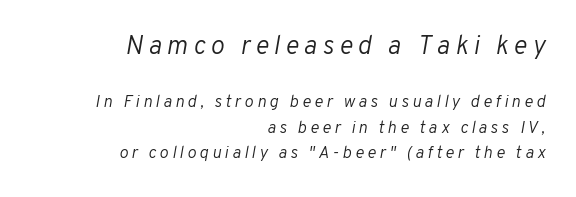
{"italic": "yes", "lean": "right", "slant_degrees": 10, "bold": "no", "underline": "no", "align": "right", "line_spacing": "normal", "line_spacing_ratio": 1.51, "letter_spacing": "wide", "letter_spacing_em": 0.2, "larger_block": "first", "size_ratio": 1.53, "glyph_px": 26}
